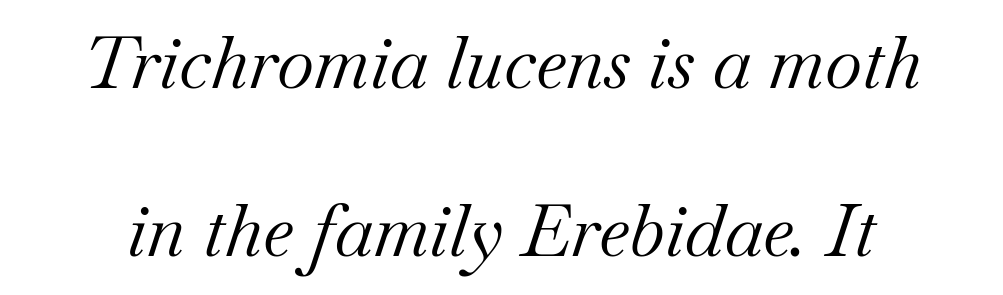
Q: Is the text bold? A: No.
Q: Is the text italic (slanted)? A: Yes, it leans right by about 18 degrees.
Q: Is the typeface a serif or a sans-serif typeface? A: Serif.
Q: Is the text underlined? A: No.
Q: Is the spacing between letters normal or unusually wide? A: Normal.
Q: Is the spacing between lines tight, normal or loose? A: Loose.
Q: Width (condensed, normal, or wide)? A: Normal.
Q: Stroke contrast? A: Medium.
Q: x-height? A: Small.
Q: Monospaced? A: No.
